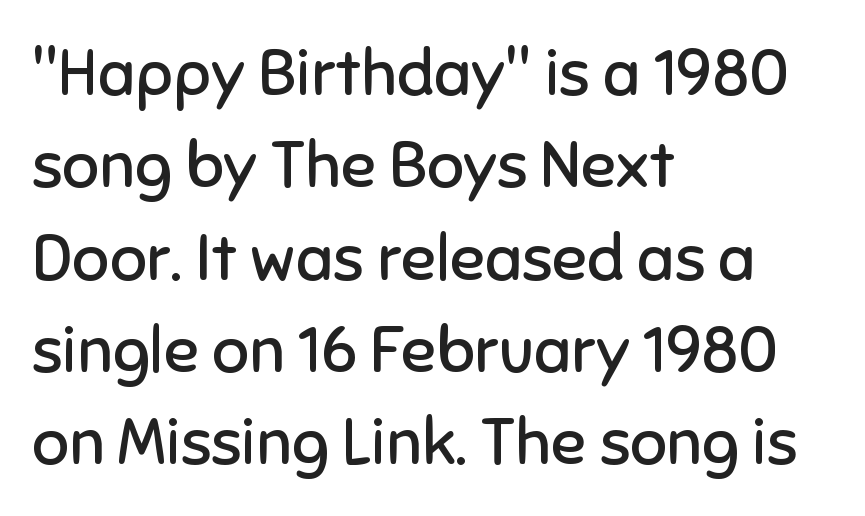
{"serif": "no", "italic": "no", "bold": "no", "weight": "regular", "width": "normal", "stroke_contrast": "low", "x_height": "medium", "monospaced": "no", "underline": "no", "align": "left", "line_spacing": "normal", "line_spacing_ratio": 1.42, "letter_spacing": "normal", "letter_spacing_em": 0.0, "glyph_px": 65}
